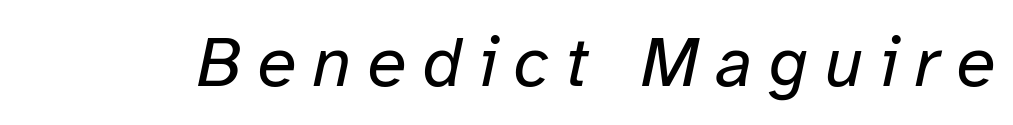
The image shows 71 px regular-weight type, italic (leaning right); set unusually wide letter spacing (+0.23 em), not underlined; low stroke contrast and a medium x-height.
